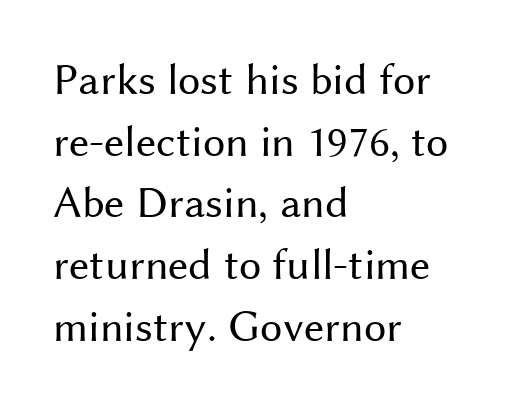
Q: Is the text bold? A: No.
Q: Is the text italic (slanted)? A: No, it is upright.
Q: Is the typeface a serif or a sans-serif typeface? A: Sans-serif.
Q: Is the text underlined? A: No.
Q: How is the paragraph aligned? A: Left-aligned.
Q: Is the spacing between letters normal or unusually wide? A: Normal.
Q: Is the spacing between lines tight, normal or loose? A: Normal.
Q: Width (condensed, normal, or wide)? A: Normal.
Q: Stroke contrast? A: Medium.
Q: x-height? A: Medium.
Q: Monospaced? A: No.
